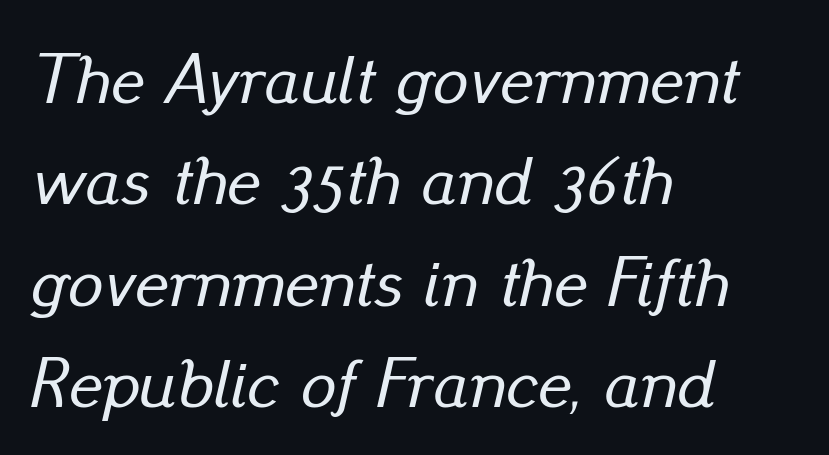
Q: Is the text italic (slanted)? A: Yes, it leans right by about 13 degrees.
Q: Is the text underlined? A: No.
Q: How is the paragraph aligned? A: Left-aligned.
Q: Is the spacing between letters normal or unusually wide? A: Normal.
Q: Is the spacing between lines tight, normal or loose? A: Normal.
Q: Width (condensed, normal, or wide)? A: Normal.
Q: Stroke contrast? A: Low.
Q: x-height? A: Small.
Q: Monospaced? A: No.
